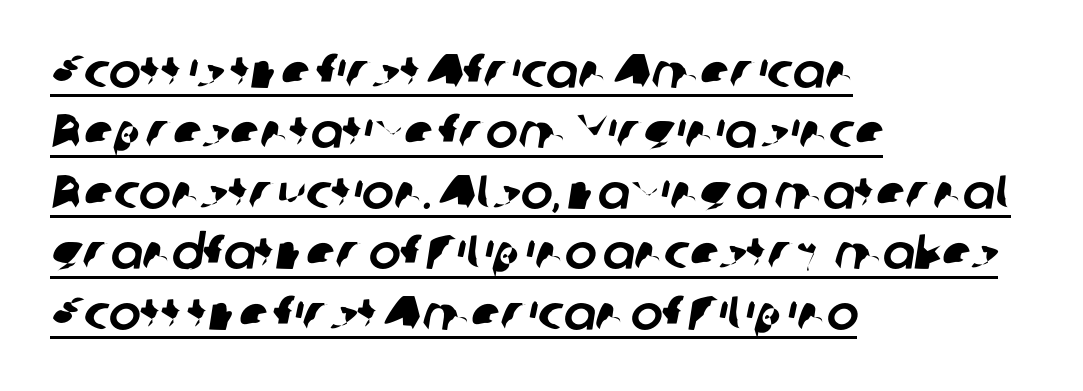
Q: Is the typeface a serif or a sans-serif typeface? A: Sans-serif.
Q: Is the text underlined? A: Yes.
Q: How is the paragraph aligned? A: Left-aligned.
Q: Is the spacing between letters normal or unusually wide? A: Normal.
Q: Is the spacing between lines tight, normal or loose? A: Normal.
Q: Width (condensed, normal, or wide)? A: Normal.
Q: Stroke contrast? A: Low.
Q: x-height? A: Medium.
Q: Monospaced? A: No.
